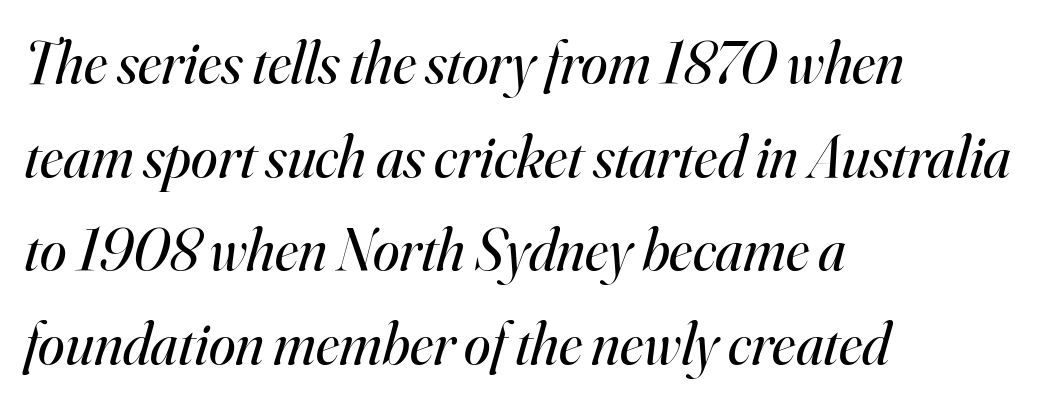
Q: Is the text bold? A: No.
Q: Is the text italic (slanted)? A: Yes, it leans right by about 16 degrees.
Q: Is the typeface a serif or a sans-serif typeface? A: Serif.
Q: Is the text underlined? A: No.
Q: How is the paragraph aligned? A: Left-aligned.
Q: Is the spacing between letters normal or unusually wide? A: Normal.
Q: Is the spacing between lines tight, normal or loose? A: Normal.
Q: Width (condensed, normal, or wide)? A: Normal.
Q: Stroke contrast? A: High.
Q: x-height? A: Small.
Q: Monospaced? A: No.
